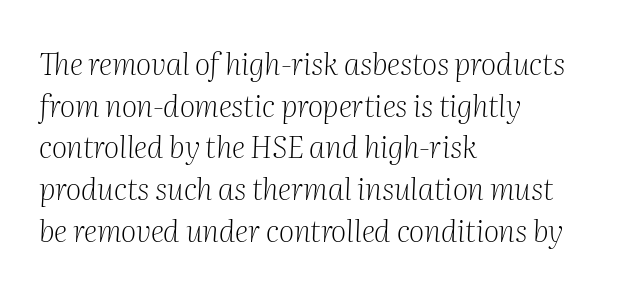
Q: Is the text bold? A: No.
Q: Is the text italic (slanted)? A: Yes, it leans right by about 2 degrees.
Q: Is the typeface a serif or a sans-serif typeface? A: Serif.
Q: Is the text underlined? A: No.
Q: How is the paragraph aligned? A: Left-aligned.
Q: Is the spacing between letters normal or unusually wide? A: Normal.
Q: Is the spacing between lines tight, normal or loose? A: Normal.
Q: Width (condensed, normal, or wide)? A: Normal.
Q: Stroke contrast? A: Medium.
Q: x-height? A: Medium.
Q: Monospaced? A: No.
